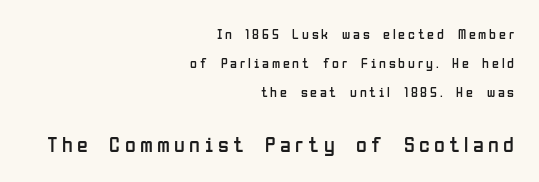
These lines stack with their right ends in a neat column. The block sitting lower on the canvas is the one with enlarged characters. Every character sits straight up, as roman type does. Weight: regular or lighter.
